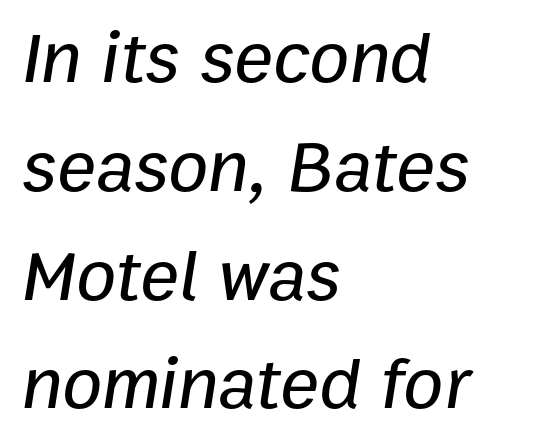
Tall strokes in this sample are angled rather than plumb. The rendering uses natural spacing where letterforms have individual widths. The horizontal fit of the characters is conventional and even. How would I describe the line gaps? Plain and ordinary. Each row of text sits above clean, open space.
